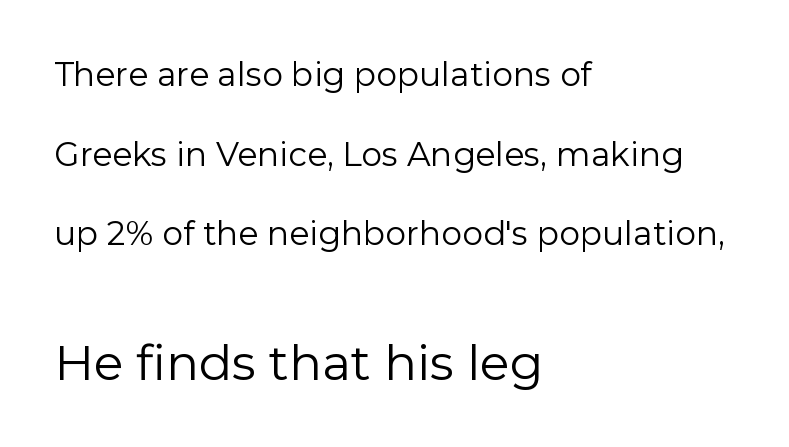
Q: Is the text bold? A: No.
Q: Is the text italic (slanted)? A: No, it is upright.
Q: Is the typeface a serif or a sans-serif typeface? A: Sans-serif.
Q: Is the text underlined? A: No.
Q: How is the paragraph aligned? A: Left-aligned.
Q: Is the spacing between letters normal or unusually wide? A: Normal.
Q: Is the spacing between lines tight, normal or loose? A: Loose.
Q: Which block of text is set in a larger size, the first (top) or the second (bottom)? A: The second (bottom) one.
Q: Width (condensed, normal, or wide)? A: Normal.
Q: Stroke contrast? A: Low.
Q: x-height? A: Medium.
Q: Monospaced? A: No.
